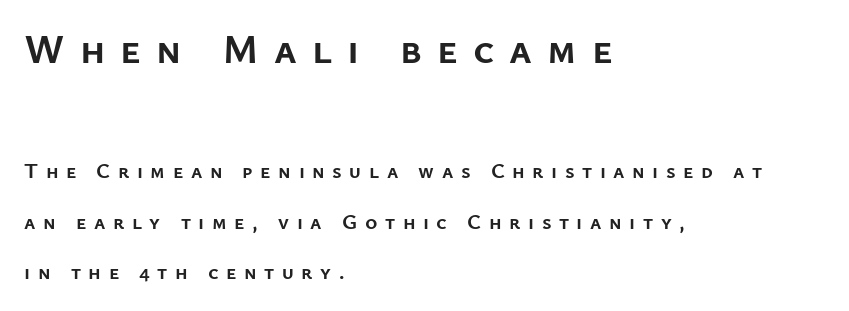
Q: Is the text bold? A: Yes.
Q: Is the text italic (slanted)? A: No, it is upright.
Q: Is the typeface a serif or a sans-serif typeface? A: Sans-serif.
Q: Is the text underlined? A: No.
Q: How is the paragraph aligned? A: Left-aligned.
Q: Is the spacing between letters normal or unusually wide? A: Unusually wide.
Q: Is the spacing between lines tight, normal or loose? A: Loose.
Q: Which block of text is set in a larger size, the first (top) or the second (bottom)? A: The first (top) one.
Q: Width (condensed, normal, or wide)? A: Normal.
Q: Stroke contrast? A: Low.
Q: x-height? A: Medium.
Q: Monospaced? A: No.
